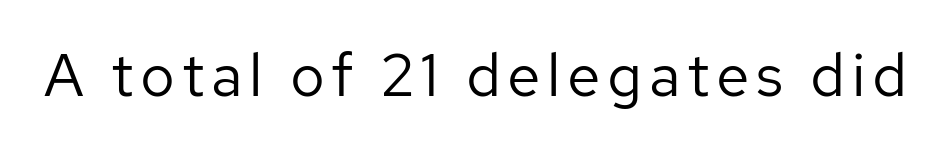
The image shows 60 px regular-weight sans-serif type, upright; set not underlined; low stroke contrast and a medium x-height.
